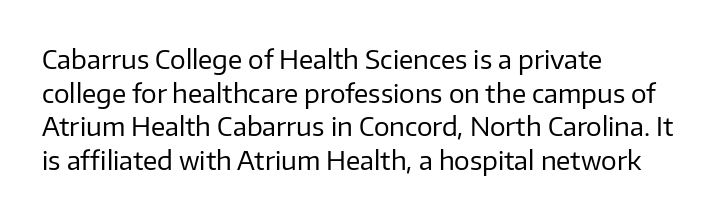
Interline gaps are of average width in this sample. In terms of posture, this sample is upright. Teacher's note: observe the even left margin — that is flush-left alignment. The cut favours lightness, reaching ordinary text weight at its darkest.
